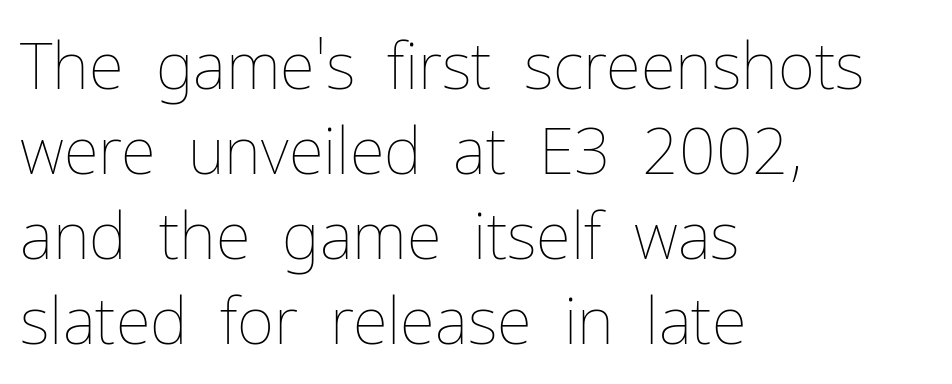
Q: Is the text bold? A: No.
Q: Is the text italic (slanted)? A: No, it is upright.
Q: Is the text underlined? A: No.
Q: How is the paragraph aligned? A: Left-aligned.
Q: Is the spacing between letters normal or unusually wide? A: Normal.
Q: Is the spacing between lines tight, normal or loose? A: Normal.
Q: Width (condensed, normal, or wide)? A: Normal.
Q: Stroke contrast? A: Low.
Q: x-height? A: Medium.
Q: Monospaced? A: No.
